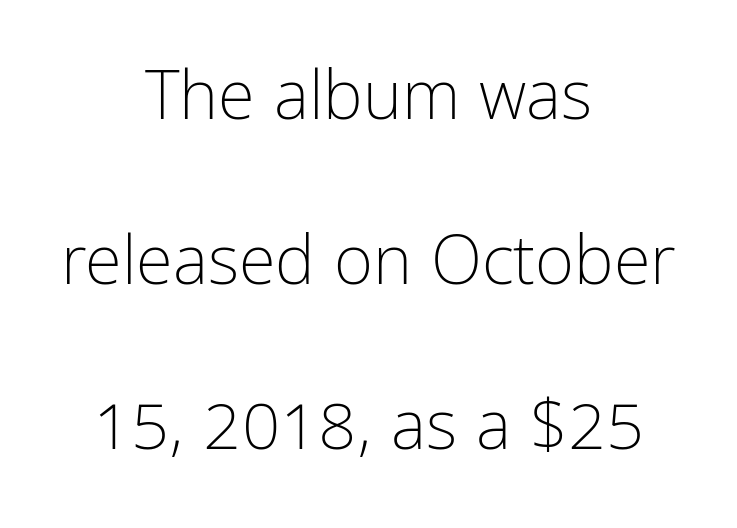
Upright lettering throughout. In terms of letterspacing, this is plain default setting. Stems and bowls with no extra thickness — not bold. These lines are composed in type without serifs. Notice the wide empty band between every row — that's loose leading. Looks like regular typesetting: each glyph gets only the width it needs.
